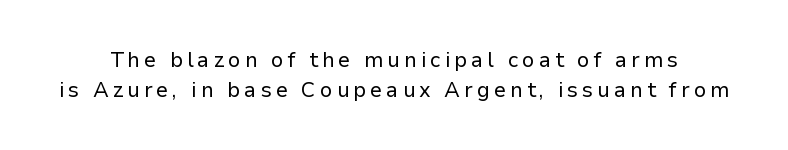
The typography opts for an upright posture over an oblique one. Nothing heavy about these letters — not bold at all. The passage shown is not underscored anywhere. The rows are spaced the way most documents space them.
